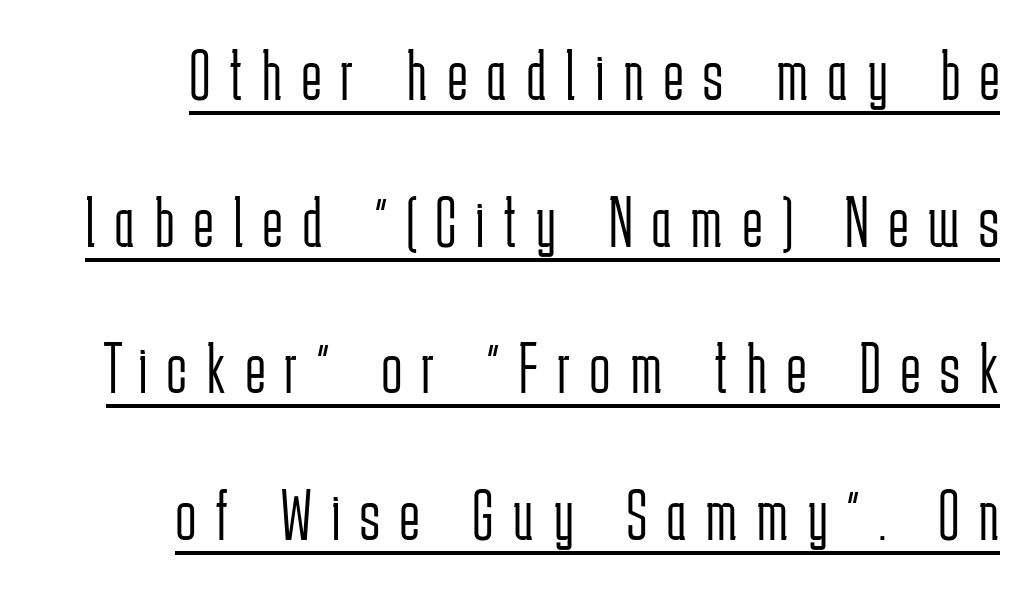
Tracking here is generous; glyphs stand well apart from one another. Stroke terminals: plain, sans-serif. The designer dialed line spacing up above the default. Here the designer chose a conventional face with non-uniform glyph widths. You can see a thin bar hugging the bottom of the glyphs.
